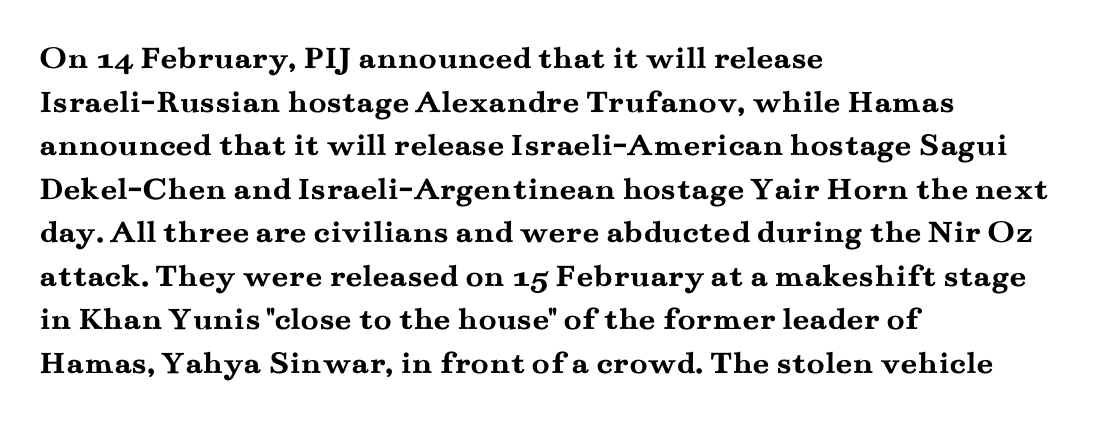
A clean baseline with only descenders dipping below it. You could not count columns in this text — the font is proportionally spaced. The letters are bold, with thick, heavy strokes. The block of text has a typical density, with ordinary space between rows.
